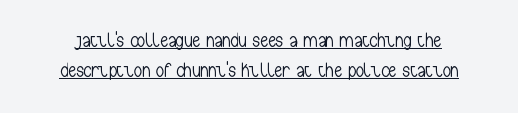
In terms of leading, this rendering sits right in the middle. Looks like someone drew a line under every word here. Vertical stems look standard width or narrower in stroke. Ascenders rise straight up at ninety degrees. The gaps between neighbouring characters are ordinary and unremarkable.
